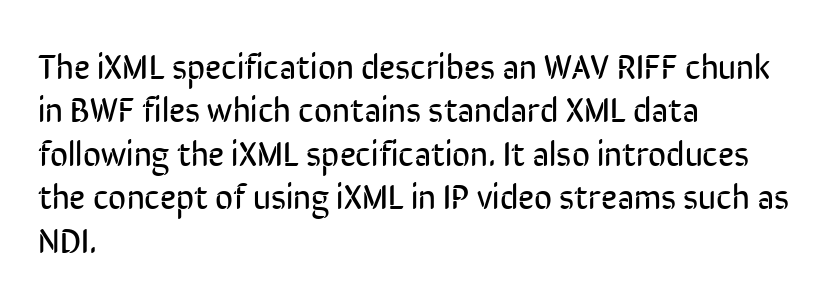
{"serif": "no", "italic": "no", "bold": "no", "weight": "regular", "width": "condensed", "stroke_contrast": "low", "x_height": "medium", "monospaced": "no", "underline": "no", "align": "left", "line_spacing_ratio": 1.24, "letter_spacing": "normal", "letter_spacing_em": 0.0, "glyph_px": 35}
